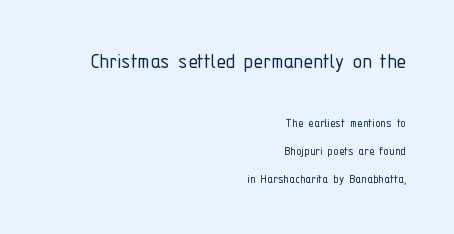
{"italic": "no", "bold": "no", "underline": "no", "align": "right", "line_spacing": "loose", "line_spacing_ratio": 1.99, "letter_spacing": "normal", "letter_spacing_em": 0.0, "larger_block": "first", "size_ratio": 1.71, "glyph_px": 24}
